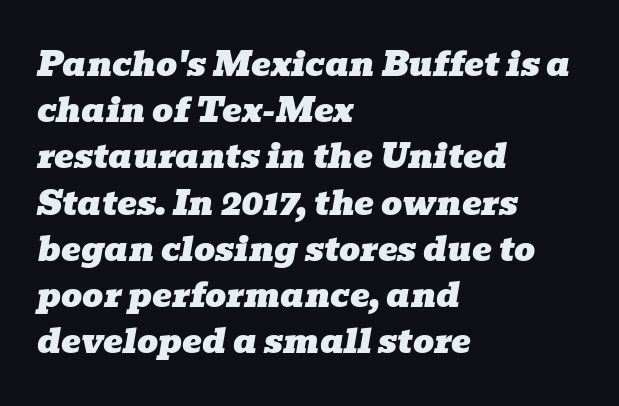
{"serif": "yes", "italic": "yes", "lean": "right", "slant_degrees": 10, "width": "wide", "stroke_contrast": "low", "x_height": "medium", "monospaced": "no", "underline": "no", "align": "left", "line_spacing": "normal", "line_spacing_ratio": 1.4, "letter_spacing": "normal", "letter_spacing_em": 0.0, "glyph_px": 33}
